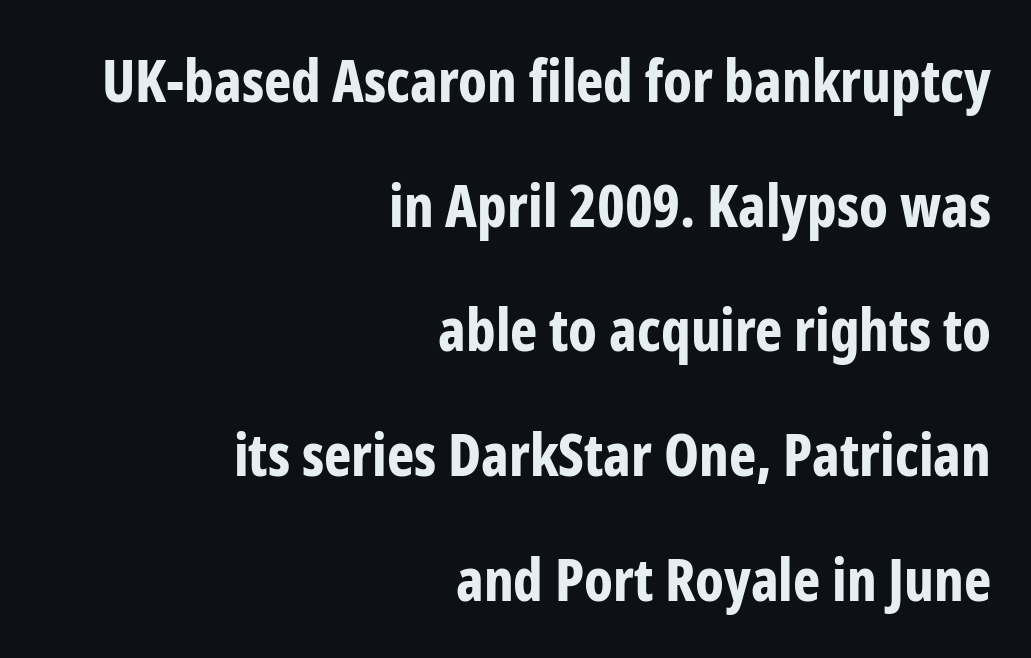
{"serif": "no", "italic": "no", "bold": "yes", "weight": "bold", "width": "condensed", "stroke_contrast": "low", "x_height": "medium", "monospaced": "no", "underline": "no", "align": "right", "line_spacing": "loose", "line_spacing_ratio": 2.15, "letter_spacing": "normal", "letter_spacing_em": 0.0, "glyph_px": 58}
